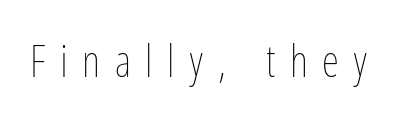
The image shows 44 px thin, condensed type, upright; set unusually wide letter spacing (+0.33 em), not underlined; low stroke contrast and a medium x-height.
